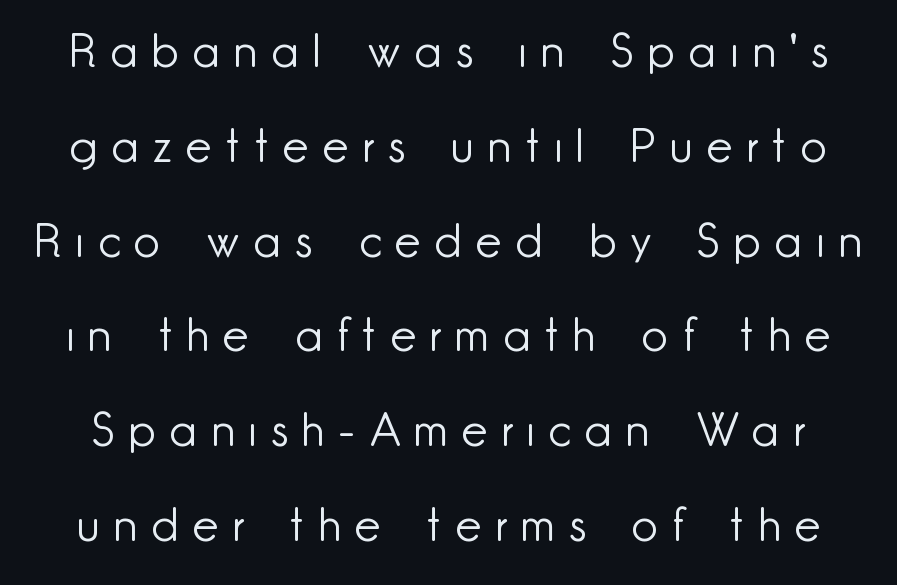
Someone cranked the tracking dial way up on this one. Weight class: somewhere from thin through regular. A great deal of white space separates one row of letters from the next. The rendering uses natural spacing where letterforms have individual widths.
